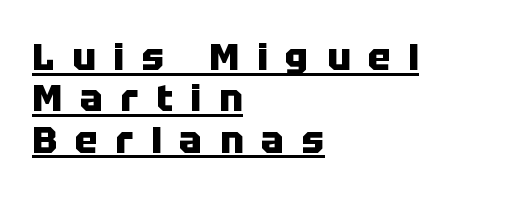
The image shows 38 px heavy sans-serif type, upright; set left-aligned, tight line spacing (1.09x), unusually wide letter spacing (+0.47 em), underlined; low stroke contrast and a large x-height.
